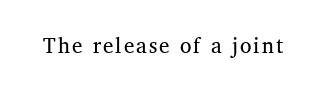
Q: Is the text bold? A: No.
Q: Is the text italic (slanted)? A: No, it is upright.
Q: Is the text underlined? A: No.
